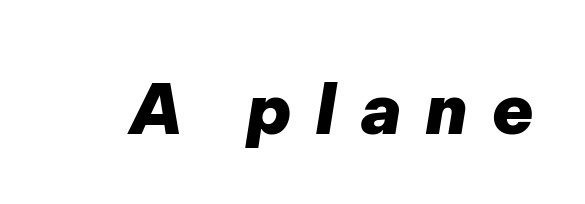
{"italic": "yes", "lean": "right", "slant_degrees": 9, "bold": "yes", "weight": "heavy", "width": "normal", "stroke_contrast": "low", "x_height": "medium", "monospaced": "no", "underline": "no", "letter_spacing": "wide", "letter_spacing_em": 0.34, "glyph_px": 69}
